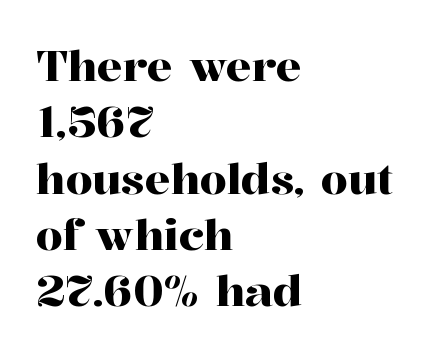
Regarding serifs, this sample has them. Look at the tracking — it's just the regular setting, nothing added. Designer's note — italics off, roman on. Note the varied advance widths — an 'i' is clearly narrower than an 'm'. Every row of glyphs begins at an identical x-position on the left.
